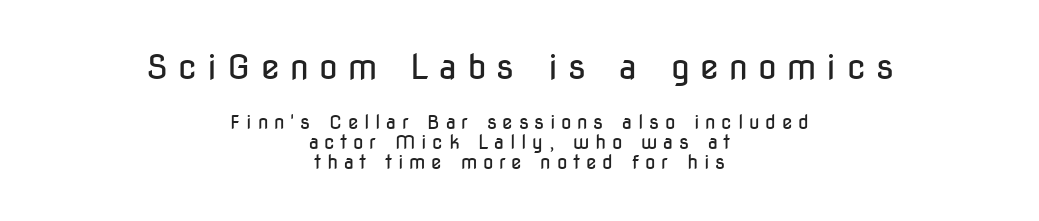
Italic? Not at all — the glyphs are vertical. Each line is balanced around a shared central axis. Any mark beneath the type? The region is blank. Look at the tracking — it's clearly loosened, letters drifting apart. Is this a fixed-width face? No — the glyphs have proportional, varying widths. Nope, no serifs anywhere on these letters.
